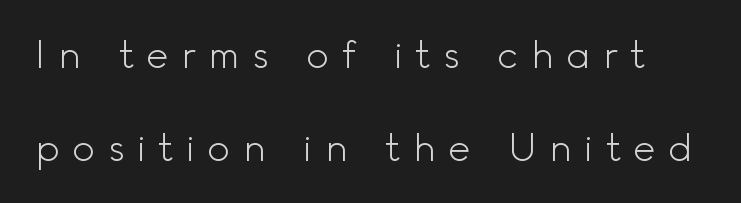
{"serif": "no", "italic": "no", "bold": "no", "weight": "light", "width": "normal", "x_height": "small", "monospaced": "no", "underline": "no", "line_spacing": "loose", "line_spacing_ratio": 2.44, "letter_spacing": "wide", "letter_spacing_em": 0.33, "glyph_px": 38}
